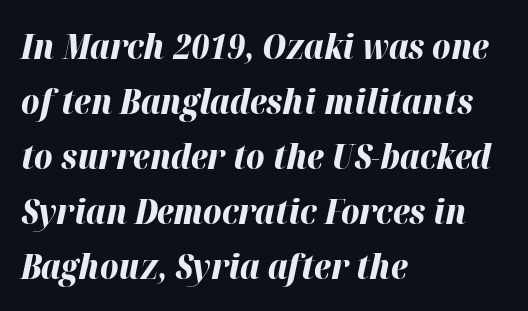
Notice how thick the strokes are: this is what a full bold looks like. A normal amount of white space separates one row of letters from the next. The axis of the letterforms is tilted away from vertical. Plain, unruled lines of type.
